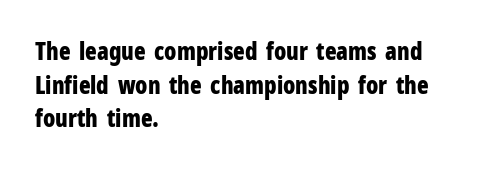
The image shows 24 px bold type, upright; set left-aligned, normal line spacing (1.4x), normal letter spacing, not underlined.
